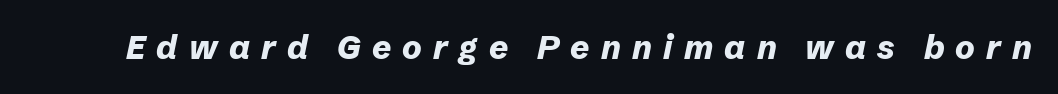
Students, note that the glyphs here are deliberately spaced far apart. What weight is shown? A full bold with thick strokes. No word sits above an underline. The letters advance in unequal steps, a hallmark of proportional type. Would a proofreader flag this as italicized? Yes.
